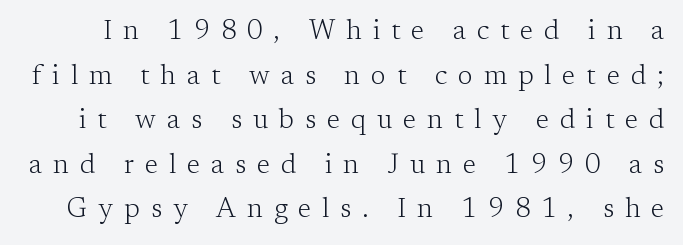
No extra ink here — the face is not bold. Spacing between characters has been opened up far beyond the box default. How would I describe the line gaps? Plain and ordinary. The words here are not underlined. When letters stand straight like this, we call the style roman or upright.
